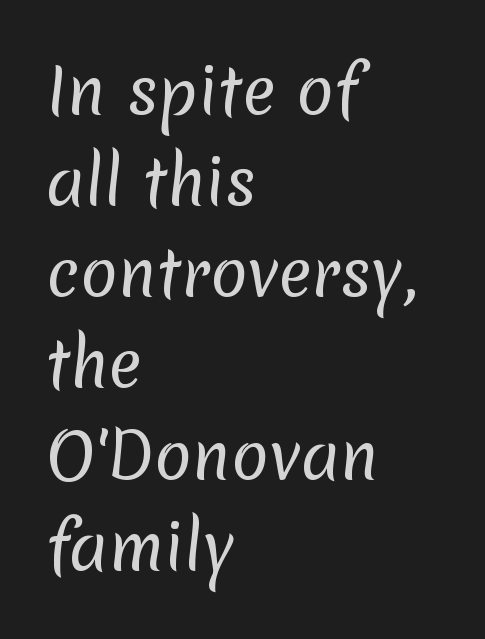
{"serif": "no", "bold": "no", "weight": "regular", "width": "normal", "stroke_contrast": "low", "x_height": "medium", "monospaced": "no", "underline": "no", "align": "left", "line_spacing": "normal", "line_spacing_ratio": 1.47, "letter_spacing": "normal", "letter_spacing_em": 0.0, "glyph_px": 62}
